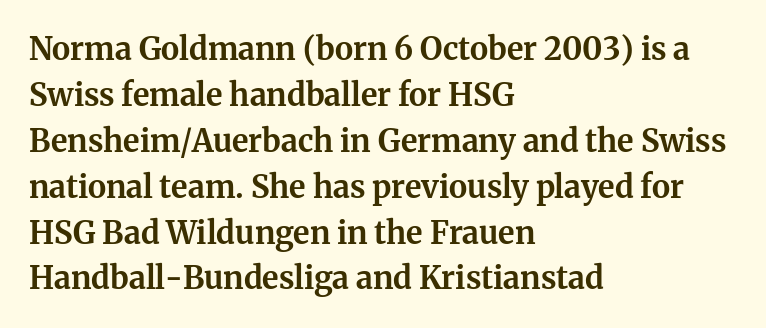
{"serif": "yes", "italic": "no", "bold": "yes", "weight": "bold", "width": "normal", "stroke_contrast": "medium", "x_height": "medium", "monospaced": "no", "underline": "no", "align": "left", "line_spacing": "normal", "line_spacing_ratio": 1.48, "letter_spacing": "normal", "letter_spacing_em": 0.0, "glyph_px": 31}
